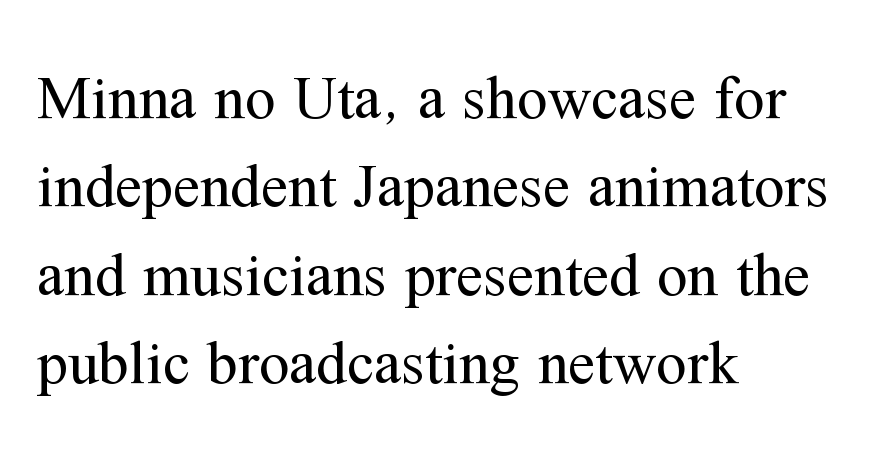
Q: Is the text bold? A: No.
Q: Is the text italic (slanted)? A: No, it is upright.
Q: Is the typeface a serif or a sans-serif typeface? A: Serif.
Q: Is the text underlined? A: No.
Q: How is the paragraph aligned? A: Left-aligned.
Q: Is the spacing between letters normal or unusually wide? A: Normal.
Q: Is the spacing between lines tight, normal or loose? A: Normal.
Q: Width (condensed, normal, or wide)? A: Normal.
Q: Stroke contrast? A: Medium.
Q: x-height? A: Medium.
Q: Monospaced? A: No.
